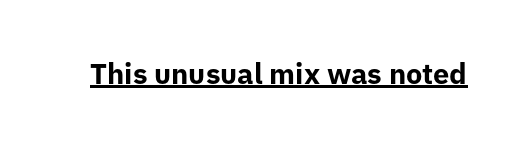
{"serif": "no", "italic": "no", "bold": "yes", "weight": "bold", "width": "normal", "stroke_contrast": "low", "x_height": "medium", "monospaced": "no", "underline": "yes", "letter_spacing": "normal", "letter_spacing_em": 0.0, "glyph_px": 29}
